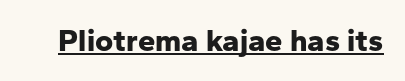
The image shows 31 px bold sans-serif type, upright; set normal letter spacing, underlined; low stroke contrast and a medium x-height.
